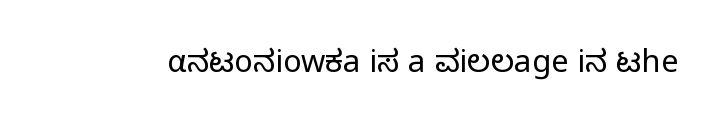
The image shows 31 px light sans-serif type, upright; set normal letter spacing, not underlined; low stroke contrast and a medium x-height.
